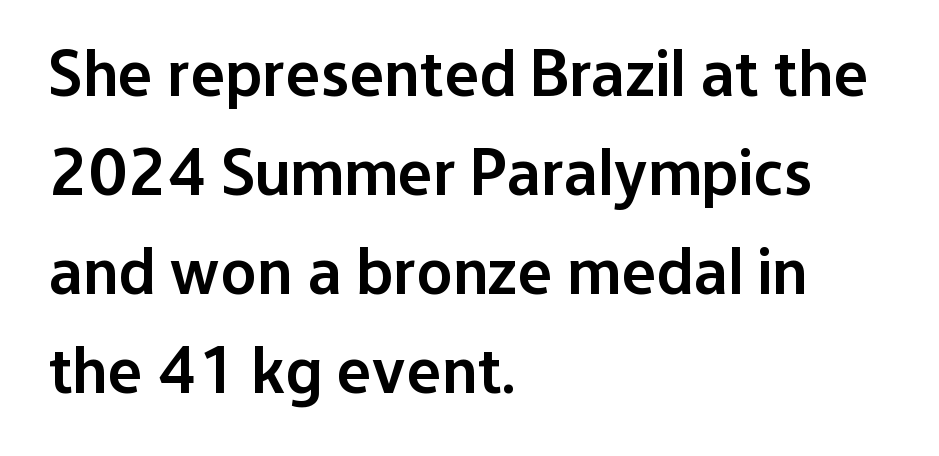
Q: Is the text bold? A: Semi-bold.
Q: Is the text italic (slanted)? A: No, it is upright.
Q: Is the typeface a serif or a sans-serif typeface? A: Sans-serif.
Q: Is the text underlined? A: No.
Q: How is the paragraph aligned? A: Left-aligned.
Q: Is the spacing between letters normal or unusually wide? A: Normal.
Q: Is the spacing between lines tight, normal or loose? A: Normal.
Q: Width (condensed, normal, or wide)? A: Normal.
Q: Stroke contrast? A: Low.
Q: x-height? A: Medium.
Q: Monospaced? A: No.
